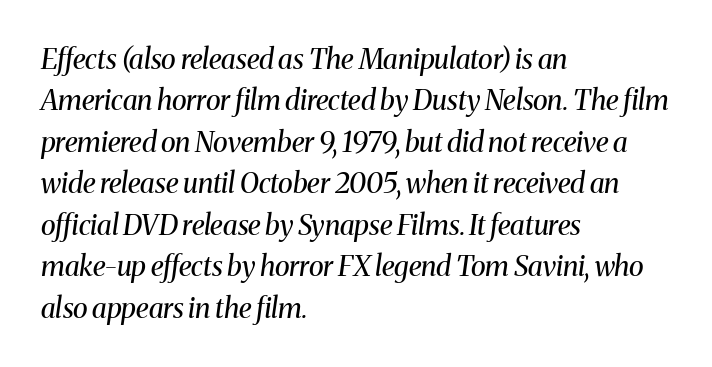
{"serif": "yes", "italic": "yes", "lean": "right", "slant_degrees": 8, "bold": "no", "weight": "regular", "width": "normal", "stroke_contrast": "medium", "x_height": "medium", "monospaced": "no", "underline": "no", "align": "left", "line_spacing": "normal", "line_spacing_ratio": 1.48, "letter_spacing": "normal", "letter_spacing_em": 0.0, "glyph_px": 28}
